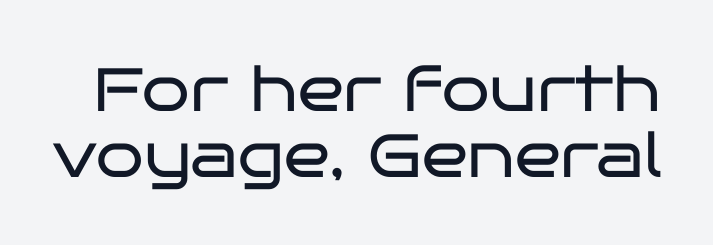
The image shows 61 px regular-weight, wide sans-serif type, upright; set tight line spacing (1.08x), normal letter spacing, not underlined; low stroke contrast and a large x-height.
